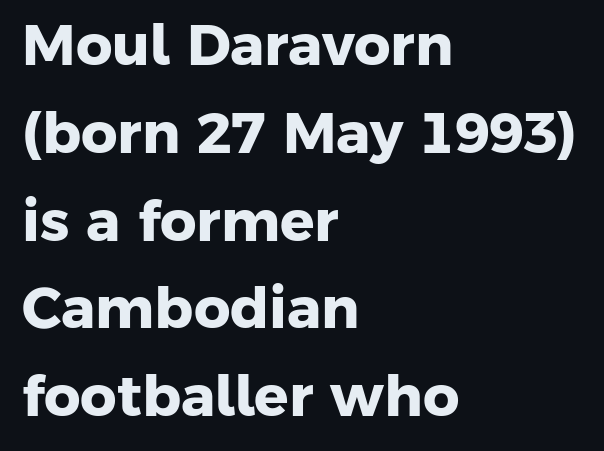
In CSS terms this would be text-align: left. Proportional: the letters do not fall into vertical columns. Standard letterfit; no display-style spreading of the glyphs. The face used here is a sans, in the tradition of grotesques and geometrics. Check the space under the baseline: it is left empty. Reading down the column, the eye jumps a familiar distance to each next line.
